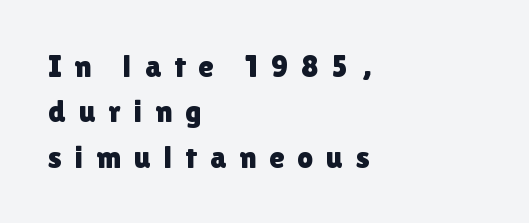
The setting favours the left margin, as ordinary paragraphs usually do. Tracking value appears strongly positive — letters spread wide. Vertically, the passage feels balanced, rows spaced as you'd expect. Is this a fixed-width face? No — the glyphs have proportional, varying widths.
